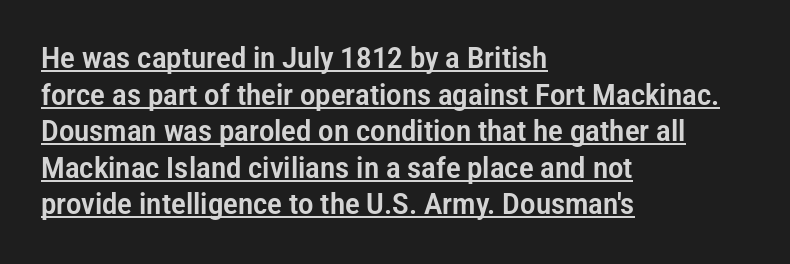
The image shows 29 px condensed sans-serif type, upright; set left-aligned, normal line spacing (1.26x), normal letter spacing, underlined; low stroke contrast and a medium x-height.
